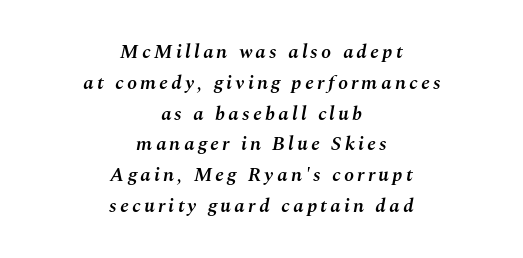
The setting favours the middle, as headings and verse often do. On the weight axis this lands at semibold, roughly 600. Is the type slanted? Yes — the strokes lean at a clear angle. Glance below the letters and you will spot only blank space.
